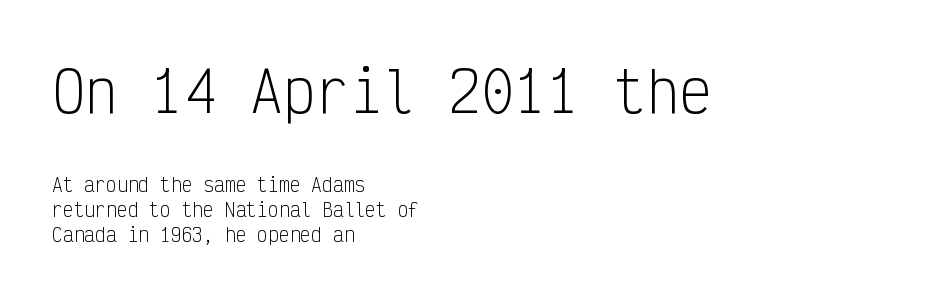
Q: Is the text bold? A: No.
Q: Is the text italic (slanted)? A: No, it is upright.
Q: Is the typeface a serif or a sans-serif typeface? A: Sans-serif.
Q: Is the text underlined? A: No.
Q: How is the paragraph aligned? A: Left-aligned.
Q: Is the spacing between letters normal or unusually wide? A: Normal.
Q: Is the spacing between lines tight, normal or loose? A: Normal.
Q: Which block of text is set in a larger size, the first (top) or the second (bottom)? A: The first (top) one.
Q: Width (condensed, normal, or wide)? A: Condensed.
Q: Stroke contrast? A: Low.
Q: x-height? A: Medium.
Q: Monospaced? A: Yes.
